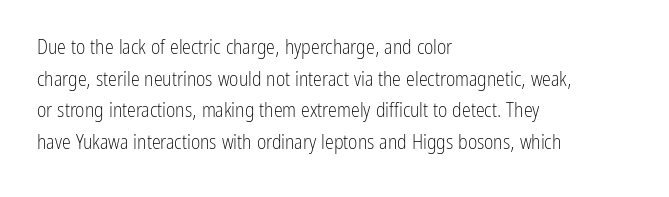
The image shows 20 px text type, upright; set left-aligned, normal line spacing (1.58x), normal letter spacing, not underlined.
